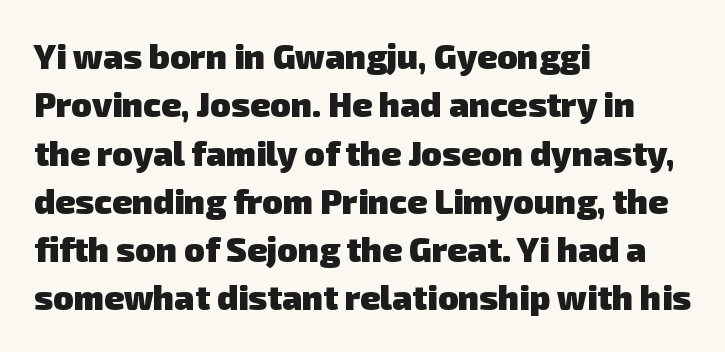
The type family on display is of the sans-serif kind. Type without underlining. Here the designer chose a conventional face with non-uniform glyph widths. The passage shown is emphatically bold. Tracking here is standard; glyphs follow each other at the usual distance.
